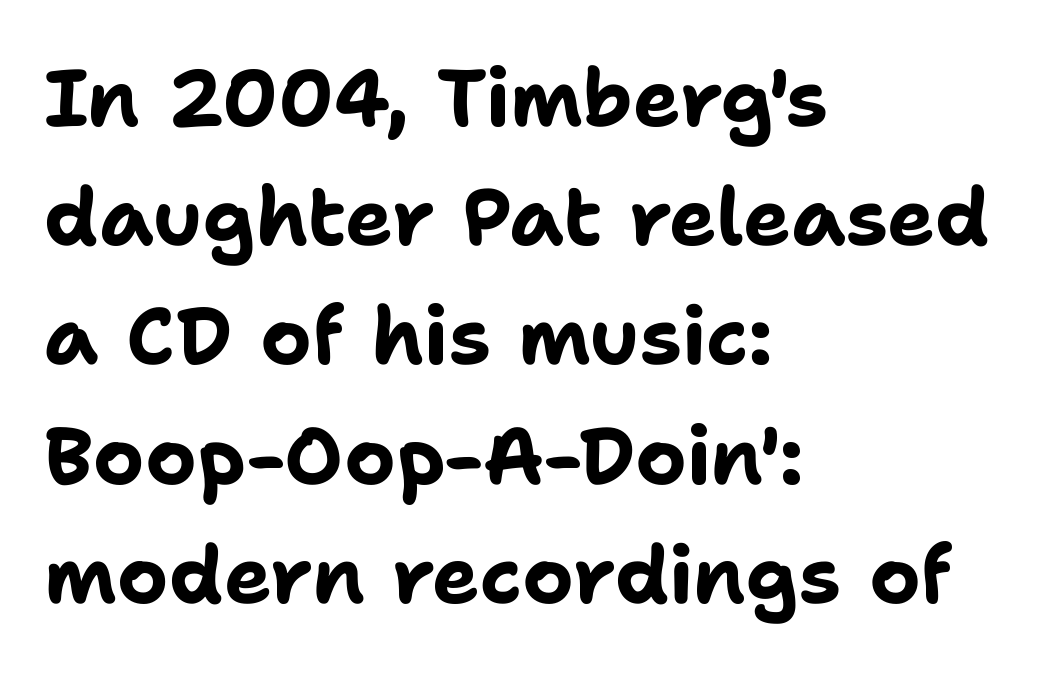
Q: Is the text bold? A: Yes.
Q: Is the text italic (slanted)? A: No, it is upright.
Q: Is the typeface a serif or a sans-serif typeface? A: Sans-serif.
Q: Is the text underlined? A: No.
Q: How is the paragraph aligned? A: Left-aligned.
Q: Is the spacing between letters normal or unusually wide? A: Normal.
Q: Is the spacing between lines tight, normal or loose? A: Normal.
Q: Width (condensed, normal, or wide)? A: Normal.
Q: Stroke contrast? A: Low.
Q: x-height? A: Medium.
Q: Monospaced? A: No.
